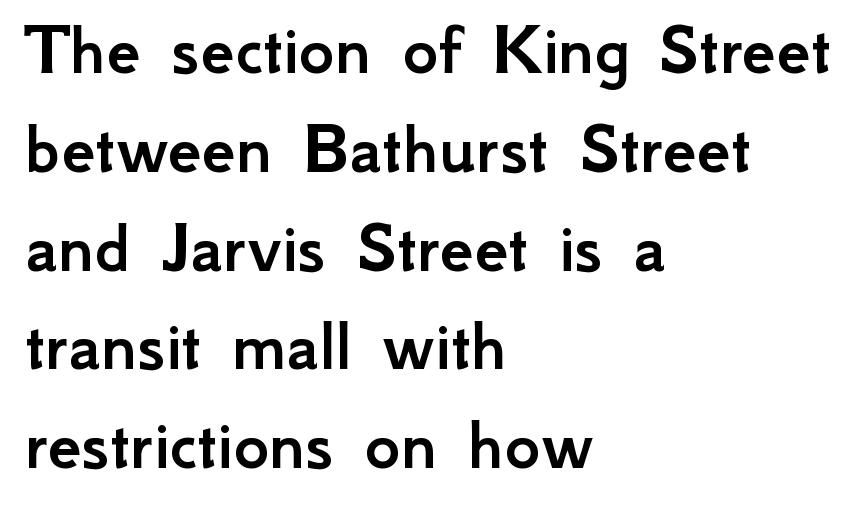
Q: Is the text italic (slanted)? A: No, it is upright.
Q: Is the typeface a serif or a sans-serif typeface? A: Sans-serif.
Q: Is the text underlined? A: No.
Q: How is the paragraph aligned? A: Left-aligned.
Q: Is the spacing between letters normal or unusually wide? A: Normal.
Q: Is the spacing between lines tight, normal or loose? A: Normal.
Q: Width (condensed, normal, or wide)? A: Normal.
Q: Stroke contrast? A: Low.
Q: x-height? A: Small.
Q: Monospaced? A: No.
